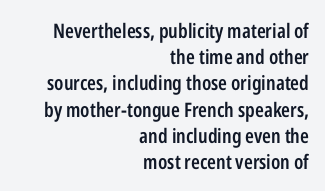
{"italic": "no", "bold": "semi", "underline": "no", "align": "right", "line_spacing": "normal", "line_spacing_ratio": 1.31, "letter_spacing": "normal", "letter_spacing_em": 0.0, "glyph_px": 20}
